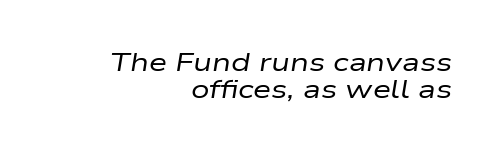
Between one letter and the next there's only the usual sliver of space. The compositor pushed each line to the right boundary. The line-height multiplier appears low, near solid setting. A typesetter would mark this as italic. Check the space under the baseline: it is left empty. Is this a heavy cut? Hardly; it is regular or lighter.
